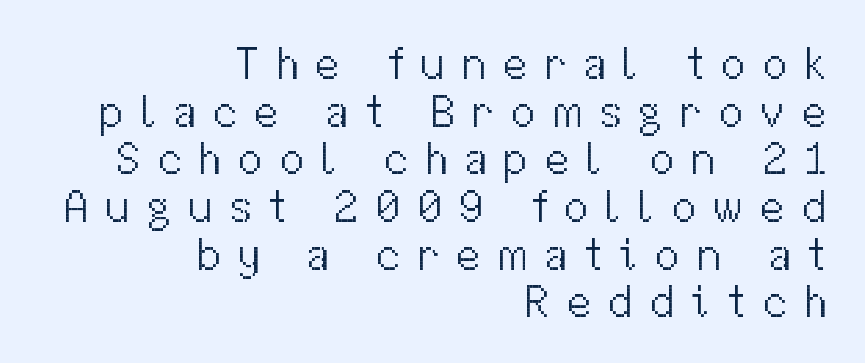
{"serif": "no", "italic": "no", "bold": "no", "weight": "light", "width": "normal", "stroke_contrast": "medium", "x_height": "medium", "monospaced": "no", "underline": "no", "align": "right", "line_spacing": "tight", "line_spacing_ratio": 1.06, "letter_spacing": "wide", "letter_spacing_em": 0.36, "glyph_px": 45}
